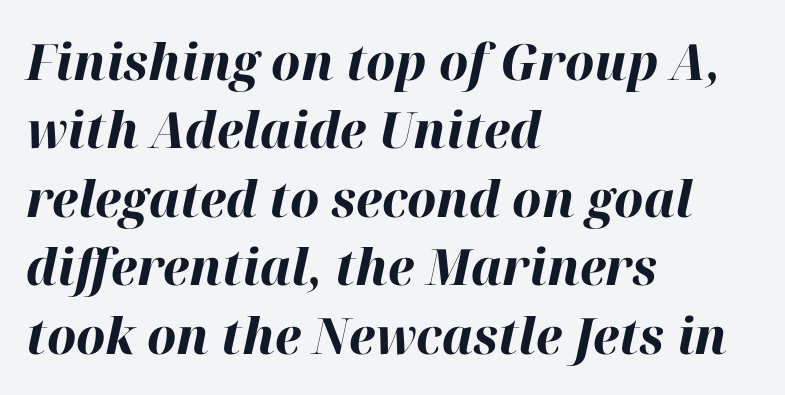
The lines sit at an ordinary, default distance from one another. The face used here has a pronounced slope to its letters. These lines stack with their left ends in a neat column. These words are printed bold, with thick strokes throughout.
